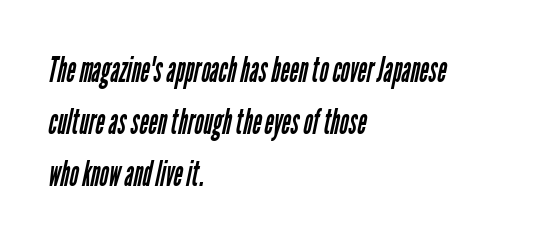
{"serif": "no", "bold": "no", "weight": "regular", "width": "condensed", "stroke_contrast": "low", "x_height": "medium", "monospaced": "no", "underline": "no", "align": "left", "line_spacing": "normal", "line_spacing_ratio": 1.49, "letter_spacing": "normal", "letter_spacing_em": 0.0, "glyph_px": 35}
